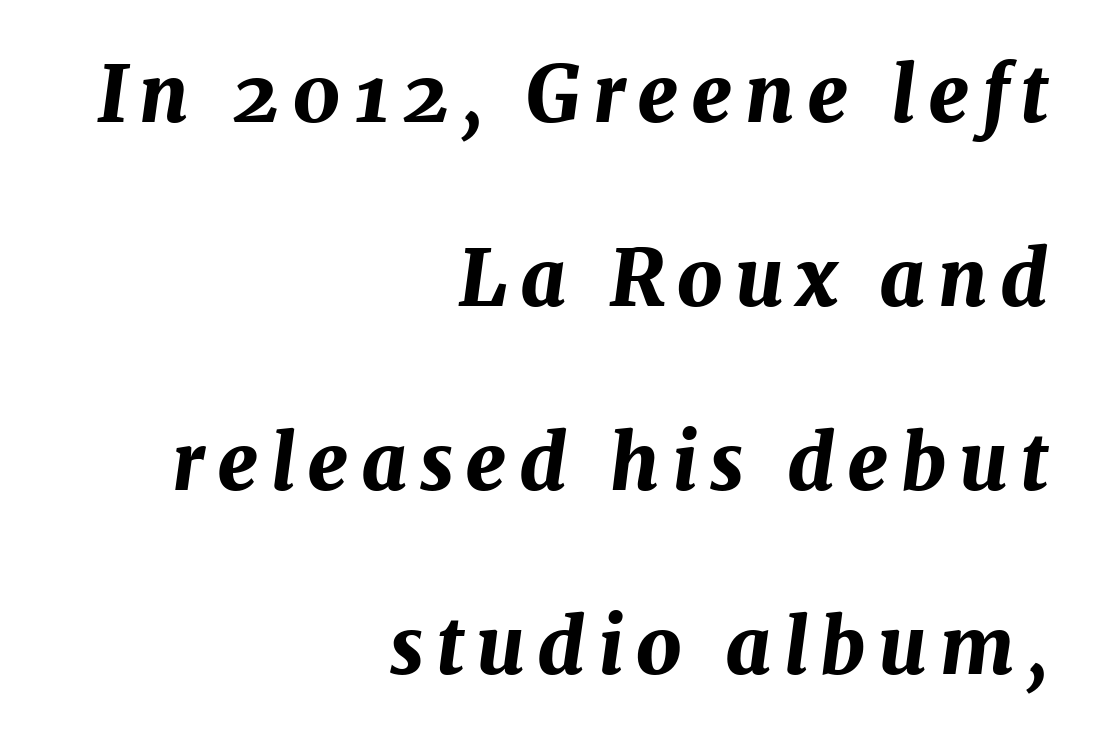
Rendered with sloped, italic letterforms. As a designer I'd log this as weight 700, bold. Widely set lines give the paragraph a tall, airy silhouette. Varying glyph widths throughout — classic text-font behaviour. Just letters on the line, the space beneath them empty.
